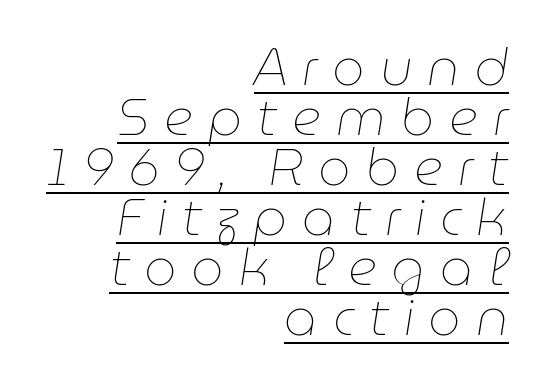
{"italic": "yes", "lean": "right", "slant_degrees": 9, "bold": "no", "weight": "thin", "width": "normal", "stroke_contrast": "low", "x_height": "medium", "monospaced": "no", "underline": "yes", "align": "right", "line_spacing": "tight", "line_spacing_ratio": 0.98, "letter_spacing": "wide", "letter_spacing_em": 0.29, "glyph_px": 51}
